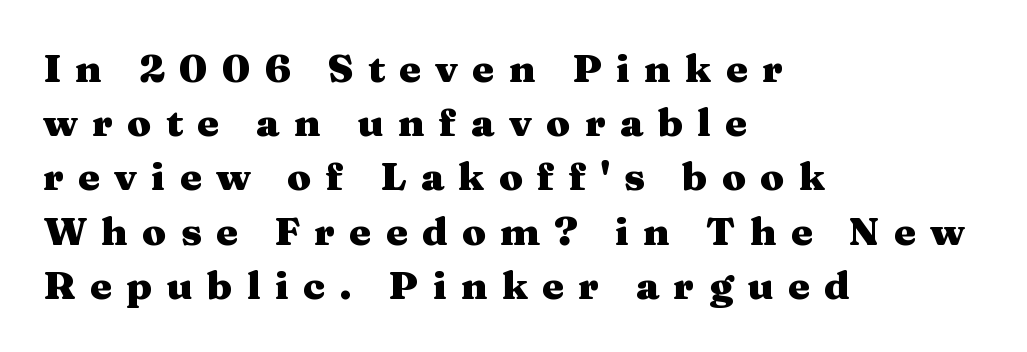
The image shows 39 px heavy, wide serif type, upright; set left-aligned, normal line spacing (1.39x), unusually wide letter spacing (+0.37 em), not underlined; medium stroke contrast and a medium x-height.
